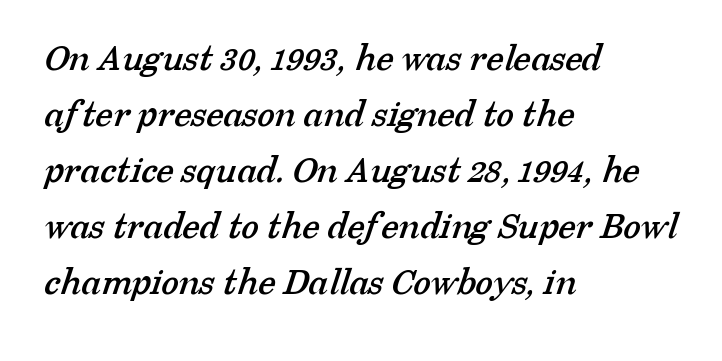
The image shows 40 px serif type; set left-aligned, normal line spacing (1.4x), normal letter spacing, not underlined; low stroke contrast and a medium x-height.
